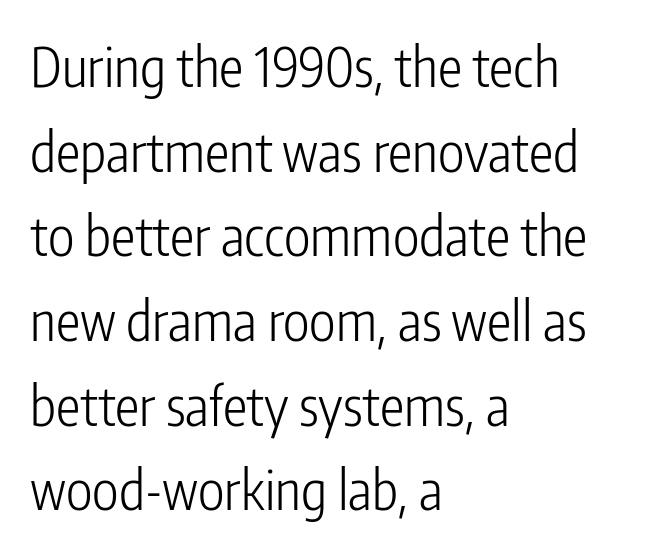
The image shows 55 px light, condensed sans-serif type, upright; set left-aligned, normal line spacing (1.54x), normal letter spacing, not underlined; low stroke contrast and a medium x-height.
